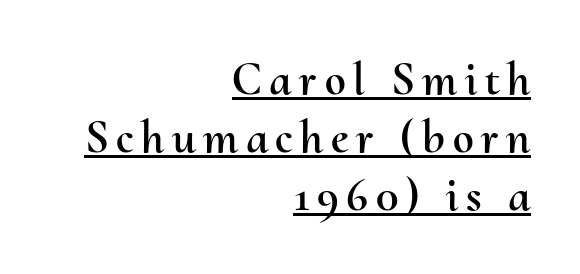
{"italic": "no", "width": "normal", "stroke_contrast": "medium", "x_height": "small", "monospaced": "no", "underline": "yes", "align": "right", "line_spacing_ratio": 1.23, "glyph_px": 47}
